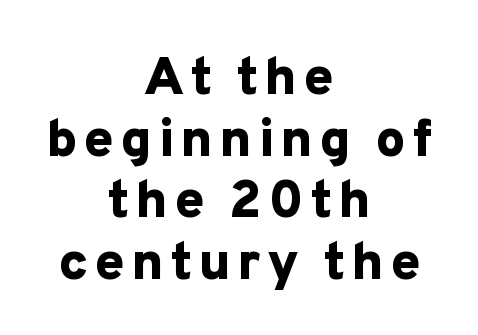
The image shows 54 px bold sans-serif type, upright; set centered, tight line spacing (1.14x), not underlined; low stroke contrast and a medium x-height.
